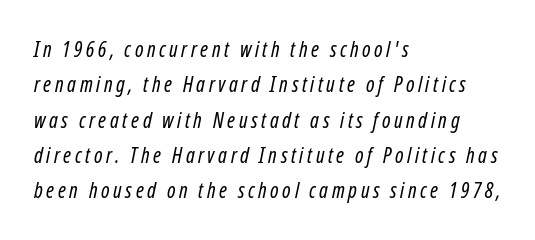
{"italic": "yes", "lean": "right", "slant_degrees": 12, "bold": "no", "underline": "no", "align": "left", "line_spacing": "normal", "line_spacing_ratio": 1.68, "glyph_px": 21}
